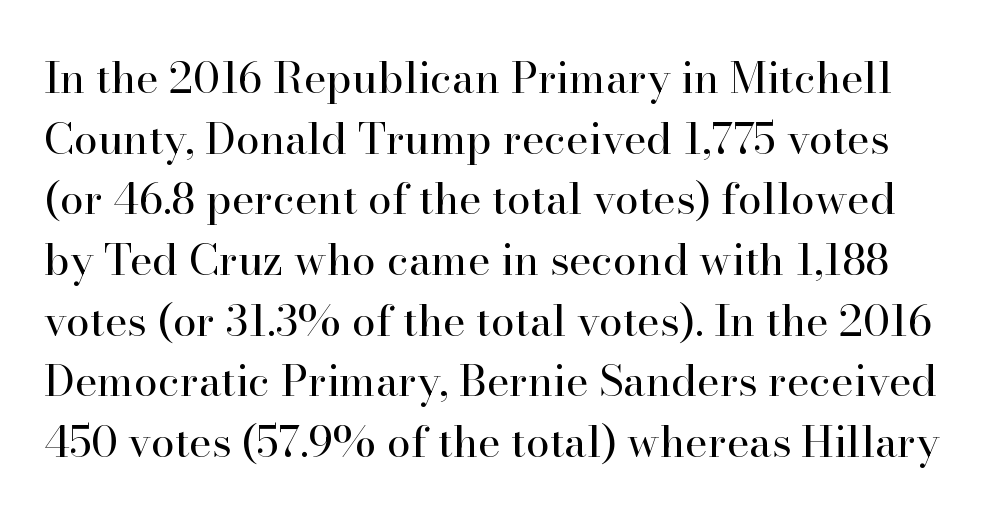
Posture: vertical. Stems and bowls with no extra thickness — not bold. The space beneath each line is pristine and unruled. Proportional: the letters do not fall into vertical columns. The designer went with a serif here, giving each stem small feet.
